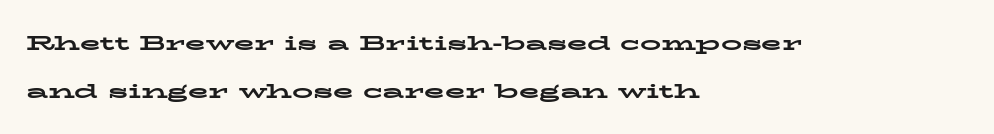
The typesetter chose a ragged-right arrangement here. A great deal of white space separates one row of letters from the next. The specimen omits any rule beneath the text block's lines. Spacing between characters is what you'd get straight out of the box. The strokes are fattened all the way to bold. The letters stand straight up with perfectly vertical stems.
